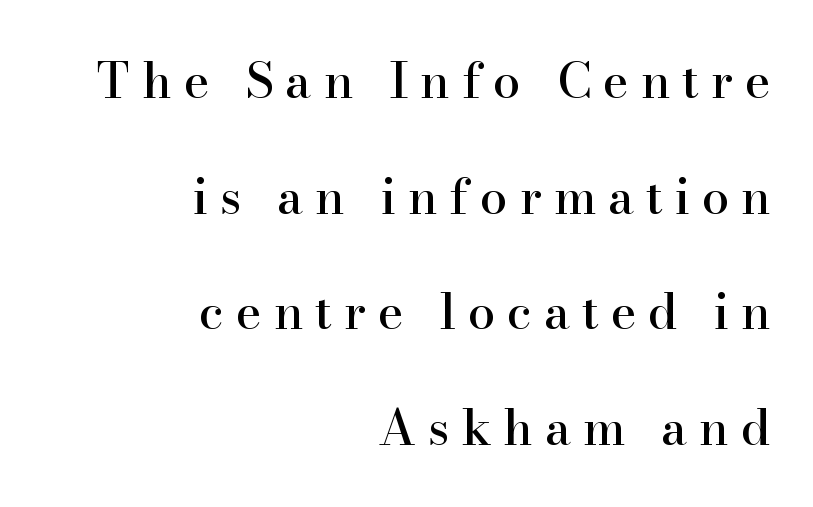
{"serif": "yes", "italic": "no", "width": "normal", "stroke_contrast": "high", "x_height": "small", "monospaced": "no", "underline": "no", "align": "right", "line_spacing": "loose", "line_spacing_ratio": 2.36, "letter_spacing": "wide", "letter_spacing_em": 0.24, "glyph_px": 49}
